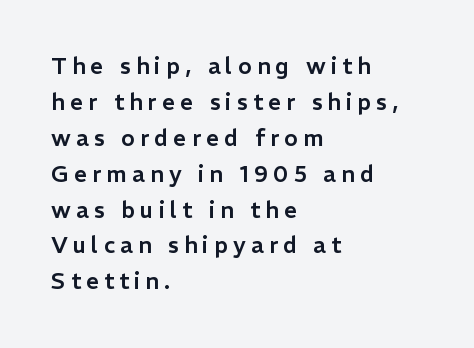
{"italic": "no", "underline": "no", "align": "left", "line_spacing": "normal", "line_spacing_ratio": 1.56, "letter_spacing": "wide", "letter_spacing_em": 0.22, "glyph_px": 23}
